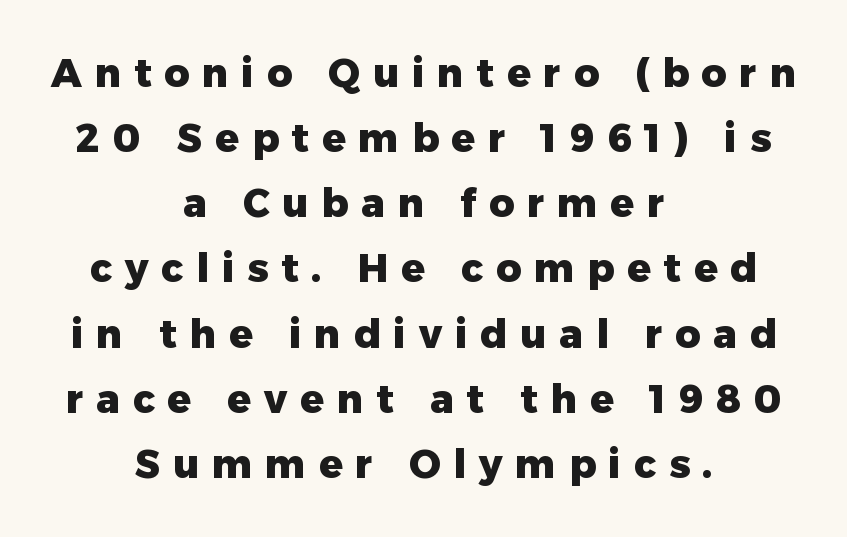
The image shows 39 px heavy sans-serif type, upright; set centered, normal line spacing (1.67x), unusually wide letter spacing (+0.33 em), not underlined; low stroke contrast and a medium x-height.
